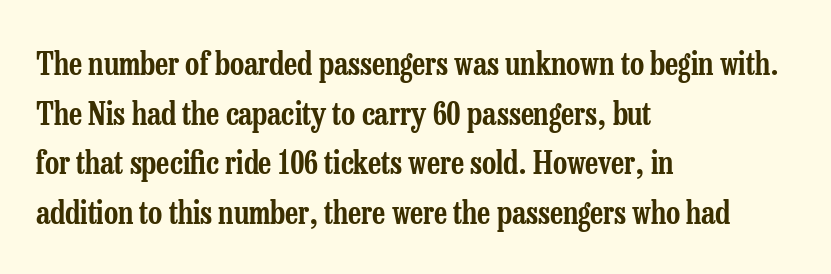
The face used here is proportionally spaced, like ordinary book or web type. Evenly set lines give the paragraph a standard silhouette. Default kerning and tracking; the words read as compact shapes. To sum up the face: it has serifs. The font's upright variant was chosen for this text. Short and long lines alike share a common starting point at left.
